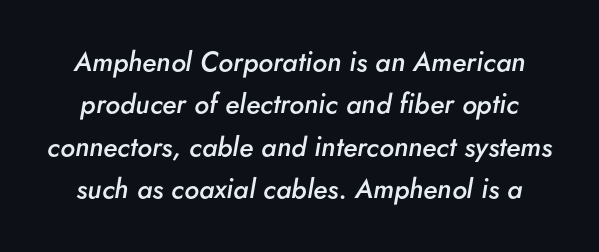
{"italic": "yes", "lean": "right", "slant_degrees": 5, "bold": "semi", "underline": "no", "line_spacing": "normal", "line_spacing_ratio": 1.57, "letter_spacing": "normal", "letter_spacing_em": 0.0, "glyph_px": 27}
